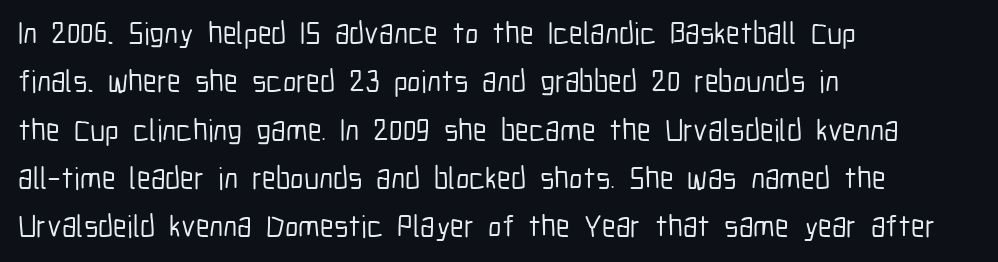
The image shows 31 px condensed sans-serif type, upright; set left-aligned, normal line spacing (1.56x), normal letter spacing, not underlined; low stroke contrast and a medium x-height.
